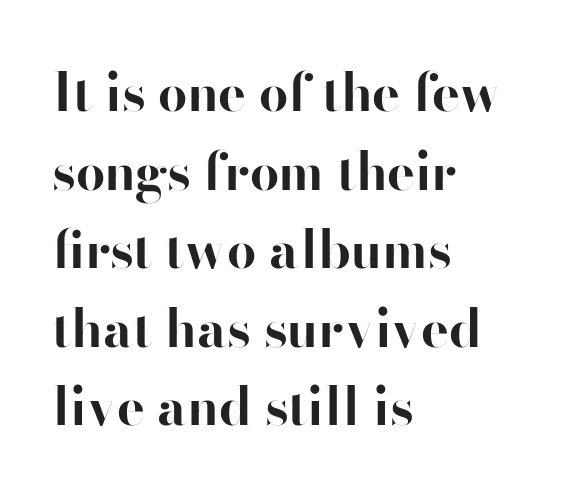
Q: Is the text bold? A: Yes.
Q: Is the text italic (slanted)? A: No, it is upright.
Q: Is the typeface a serif or a sans-serif typeface? A: Sans-serif.
Q: Is the text underlined? A: No.
Q: How is the paragraph aligned? A: Left-aligned.
Q: Is the spacing between letters normal or unusually wide? A: Normal.
Q: Is the spacing between lines tight, normal or loose? A: Normal.
Q: Width (condensed, normal, or wide)? A: Normal.
Q: Stroke contrast? A: High.
Q: x-height? A: Small.
Q: Monospaced? A: No.
